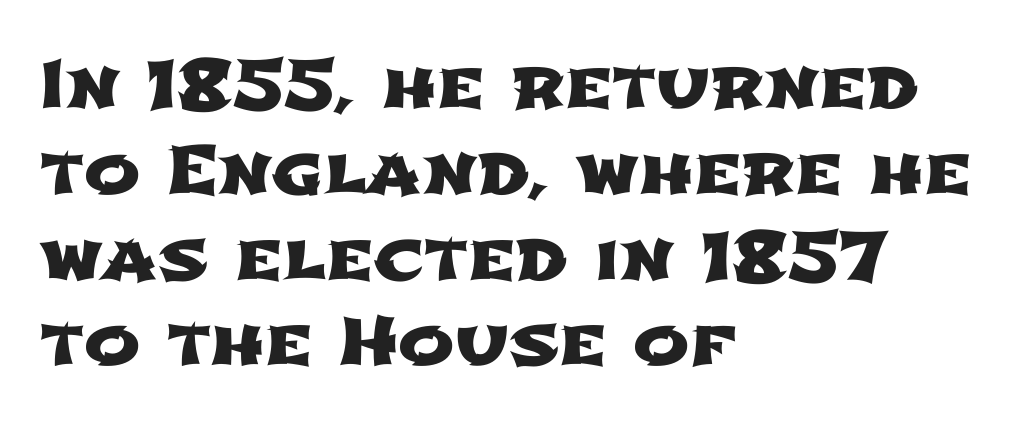
Q: Is the typeface a serif or a sans-serif typeface? A: Sans-serif.
Q: Is the text underlined? A: No.
Q: How is the paragraph aligned? A: Left-aligned.
Q: Is the spacing between letters normal or unusually wide? A: Normal.
Q: Is the spacing between lines tight, normal or loose? A: Normal.
Q: Width (condensed, normal, or wide)? A: Wide.
Q: Stroke contrast? A: Low.
Q: x-height? A: Medium.
Q: Monospaced? A: No.
